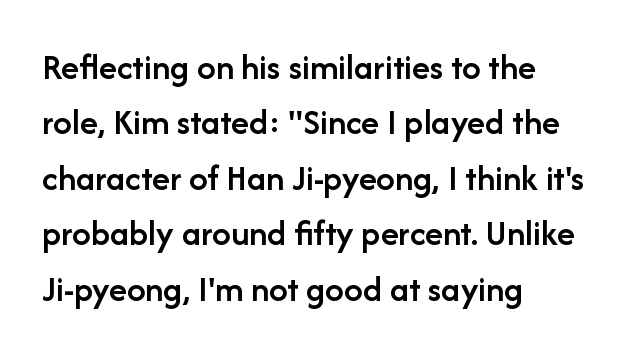
Quick note: underline off. Look at the tracking — it's just the regular setting, nothing added. You could not count columns in this text — the font is proportionally spaced. The strokes are fattened partway — semibold, not bold. The typeface chosen for these lines omits serifs.
